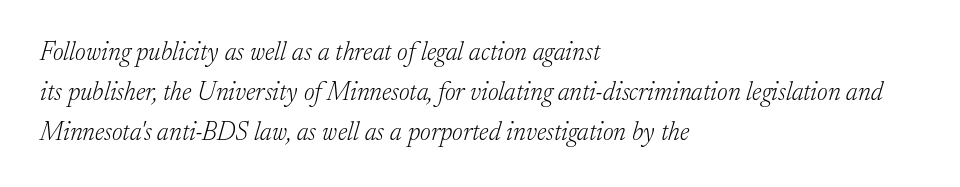
The image shows 26 px text type, italic (leaning right); set left-aligned, normal line spacing (1.53x), normal letter spacing, not underlined.
